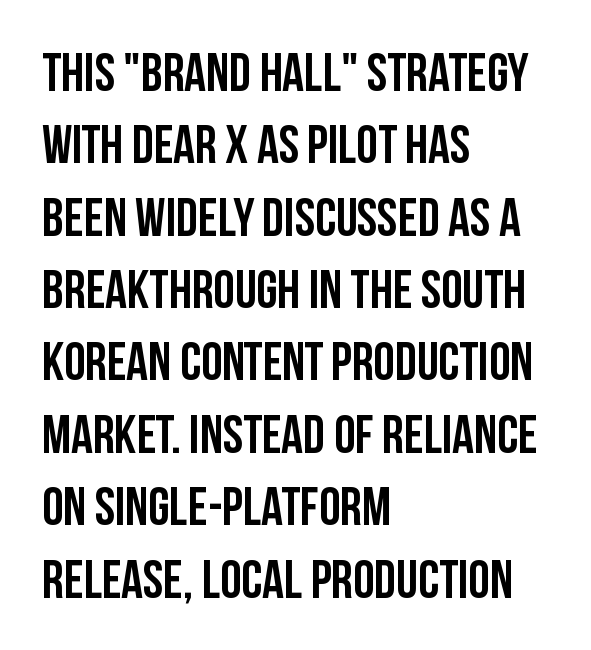
The image shows 54 px semibold, condensed sans-serif type, upright; set left-aligned, normal line spacing (1.34x), normal letter spacing, not underlined; low stroke contrast and a large x-height.
